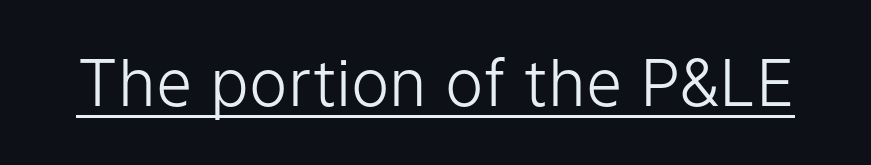
{"serif": "no", "italic": "no", "bold": "no", "weight": "light", "width": "normal", "stroke_contrast": "low", "x_height": "medium", "monospaced": "no", "underline": "yes", "letter_spacing": "normal", "letter_spacing_em": 0.0, "glyph_px": 65}
